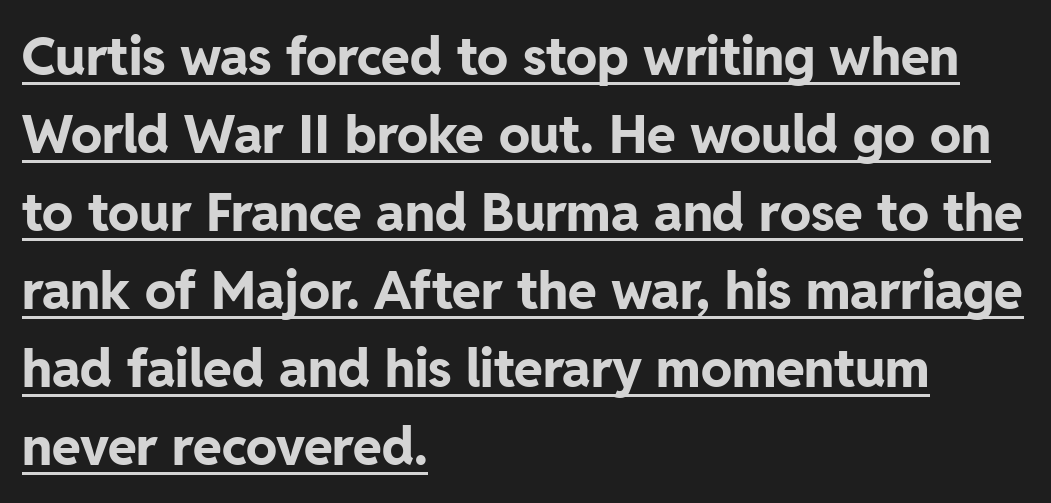
The image shows 52 px bold sans-serif type, upright; set left-aligned, normal line spacing (1.5x), normal letter spacing, underlined; low stroke contrast and a medium x-height.
